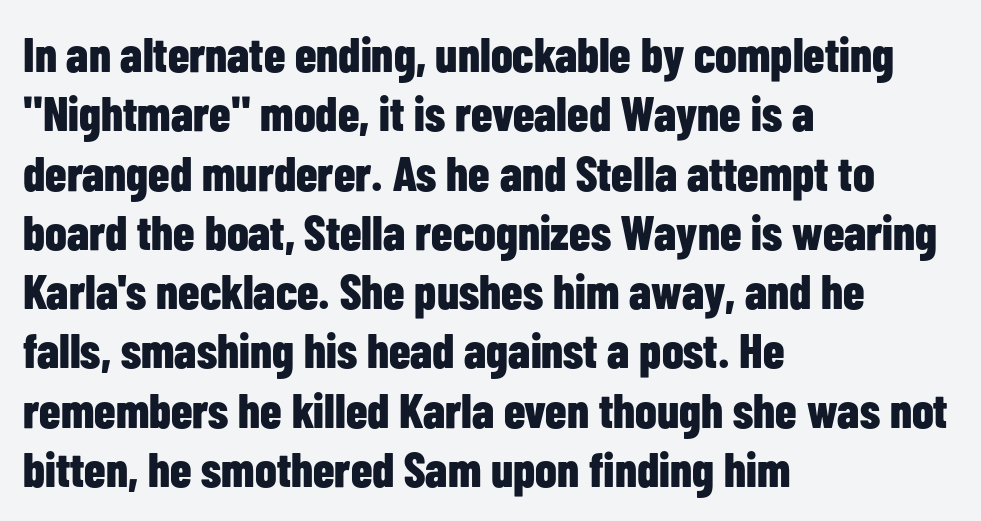
{"serif": "no", "italic": "no", "bold": "yes", "weight": "bold", "width": "condensed", "stroke_contrast": "low", "x_height": "medium", "monospaced": "no", "underline": "no", "align": "left", "line_spacing_ratio": 1.21, "letter_spacing": "normal", "letter_spacing_em": 0.0, "glyph_px": 49}
